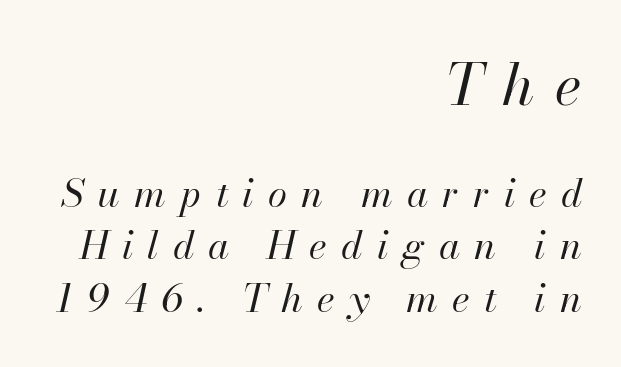
The image shows 58 px regular-weight type, italic (leaning right); set right-aligned, normal line spacing (1.34x), unusually wide letter spacing (+0.36 em), not underlined; the first (top) block is 1.49x larger; high stroke contrast and a small x-height.
